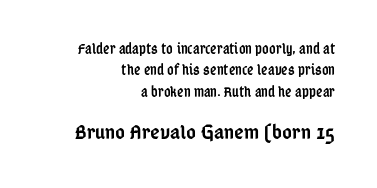
Q: Is the text bold? A: Semi-bold.
Q: Is the text italic (slanted)? A: No, it is upright.
Q: Is the text underlined? A: No.
Q: How is the paragraph aligned? A: Right-aligned.
Q: Is the spacing between letters normal or unusually wide? A: Normal.
Q: Is the spacing between lines tight, normal or loose? A: Normal.
Q: Which block of text is set in a larger size, the first (top) or the second (bottom)? A: The second (bottom) one.
